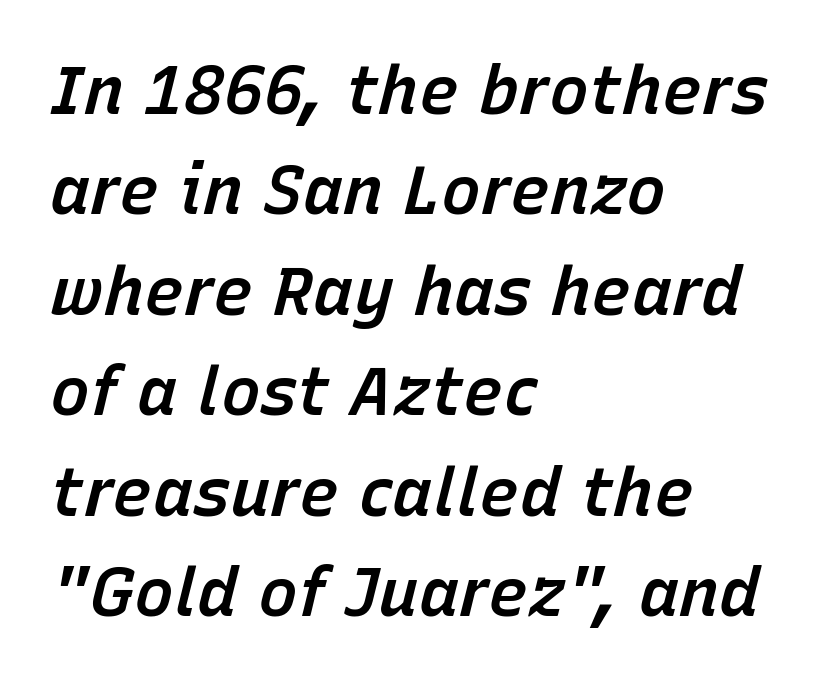
Q: Is the text bold? A: Semi-bold.
Q: Is the text italic (slanted)? A: Yes, it leans right by about 15 degrees.
Q: Is the text underlined? A: No.
Q: How is the paragraph aligned? A: Left-aligned.
Q: Is the spacing between letters normal or unusually wide? A: Normal.
Q: Is the spacing between lines tight, normal or loose? A: Normal.
Q: Width (condensed, normal, or wide)? A: Normal.
Q: Stroke contrast? A: Low.
Q: x-height? A: Medium.
Q: Monospaced? A: No.
